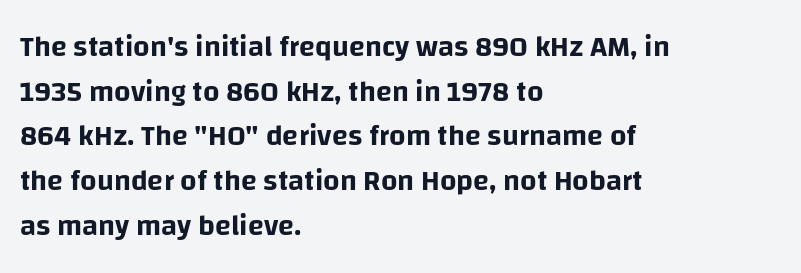
{"serif": "no", "italic": "no", "width": "normal", "stroke_contrast": "low", "x_height": "large", "monospaced": "no", "underline": "no", "align": "left", "line_spacing": "normal", "line_spacing_ratio": 1.54, "letter_spacing": "normal", "letter_spacing_em": 0.0, "glyph_px": 29}
